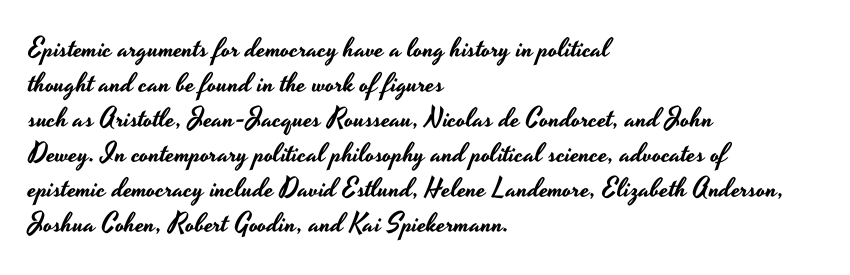
{"underline": "no", "align": "left", "line_spacing": "normal", "line_spacing_ratio": 1.3, "letter_spacing": "normal", "letter_spacing_em": 0.0, "glyph_px": 27}
